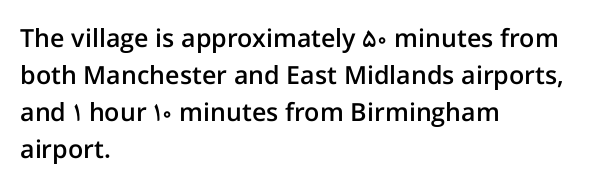
Q: Is the text bold? A: Semi-bold.
Q: Is the text italic (slanted)? A: No, it is upright.
Q: Is the text underlined? A: No.
Q: How is the paragraph aligned? A: Left-aligned.
Q: Is the spacing between letters normal or unusually wide? A: Normal.
Q: Is the spacing between lines tight, normal or loose? A: Normal.
